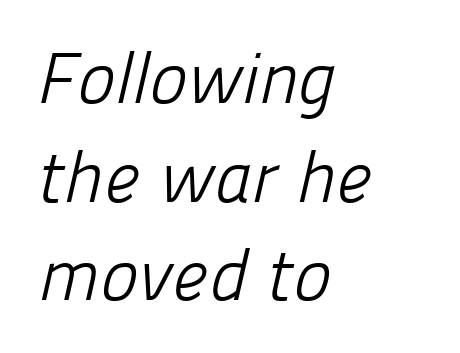
The line-height multiplier appears to be the usual default. The weight tops out at a normal text grade. Is this a fixed-width face? No — the glyphs have proportional, varying widths. Each row of text sits above clean, open space.
